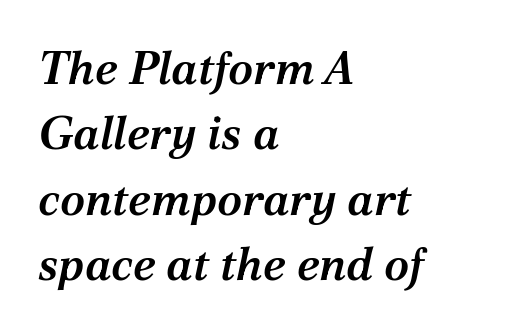
The passage shown has conventional tracking throughout. This sample has the flowing, uneven cadence of proportional lettering. Does the lettering tilt? It does — this is italic. If you drew a ruler down the left edge, every line would touch it. Is there much room between lines? A standard amount, neither cramped nor airy.
